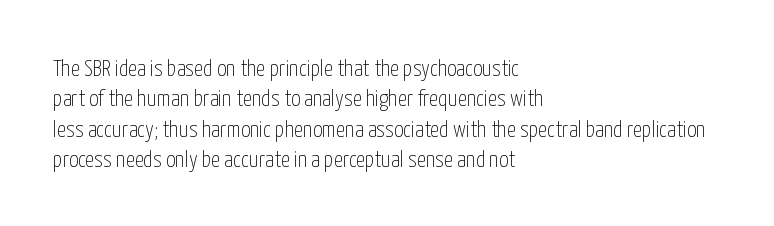
{"italic": "no", "bold": "no", "underline": "no", "align": "left", "line_spacing": "normal", "line_spacing_ratio": 1.32, "letter_spacing": "normal", "letter_spacing_em": 0.0, "glyph_px": 23}
